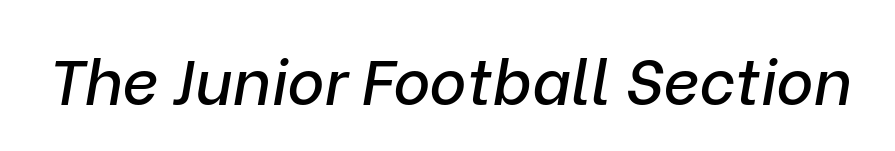
The image shows 63 px text type, italic (leaning right); set normal letter spacing, not underlined; low stroke contrast and a medium x-height.
